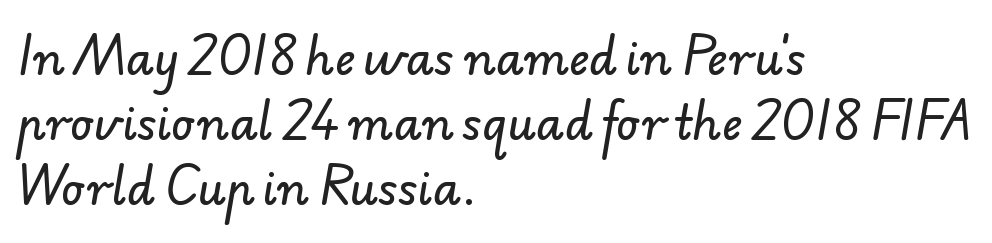
The image shows 45 px sans-serif type; set left-aligned, normal line spacing (1.44x), normal letter spacing, not underlined; low stroke contrast and a small x-height.
